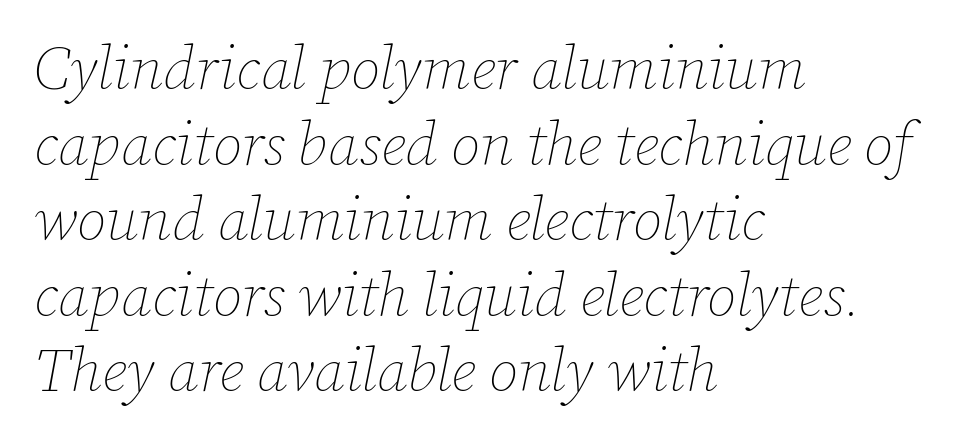
The image shows 60 px thin type, italic (leaning right); set left-aligned, normal line spacing (1.26x), normal letter spacing, not underlined; low stroke contrast and a medium x-height.
